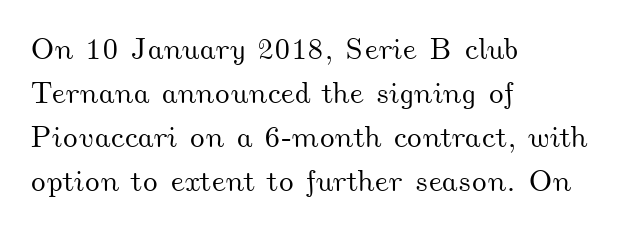
Leading matches the norm, producing a regular column. Tracking value appears to be zero — textbook default spacing. A classic flush-left, rag-right setting is used for this passage. The space directly below the letters is spotless. Each letter keeps its own natural width here, so spacing adapts to shape.
